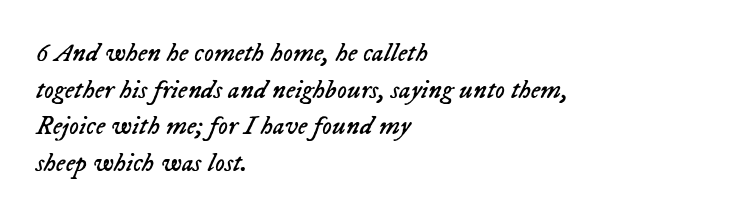
{"italic": "yes", "lean": "right", "slant_degrees": 23, "bold": "no", "underline": "no", "align": "left", "line_spacing": "normal", "line_spacing_ratio": 1.36, "letter_spacing": "normal", "letter_spacing_em": 0.0, "glyph_px": 27}
